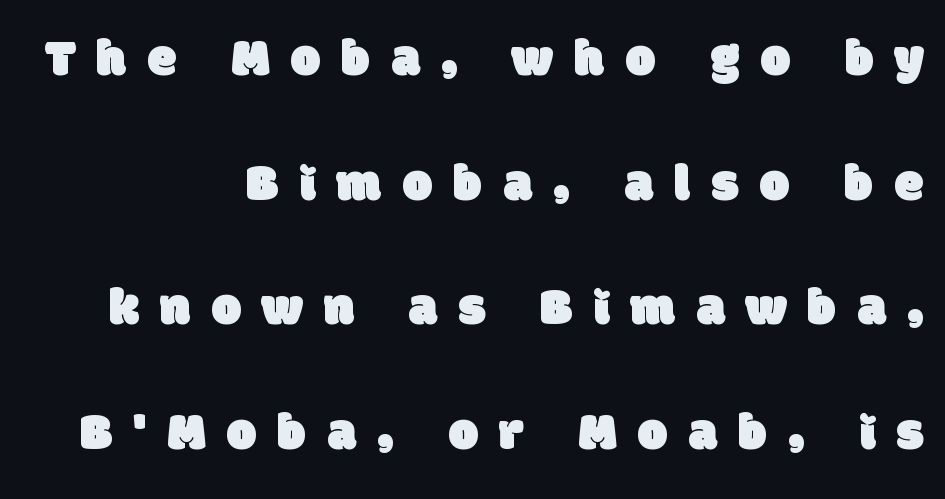
Look at the tracking — it's clearly loosened, letters drifting apart. Proportional: the letters do not fall into vertical columns. A sans-serif font was chosen for this passage. The glyphs are unaccompanied by any horizontal stroke below them. Students, observe: this is what heavily led, spacious text looks like. Alignment: flush right.
